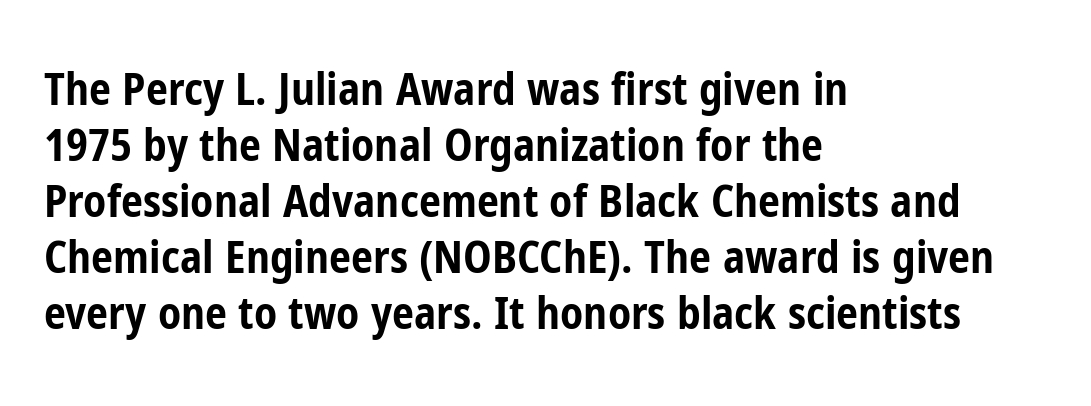
Q: Is the text bold? A: Yes.
Q: Is the text italic (slanted)? A: No, it is upright.
Q: Is the typeface a serif or a sans-serif typeface? A: Sans-serif.
Q: Is the text underlined? A: No.
Q: How is the paragraph aligned? A: Left-aligned.
Q: Is the spacing between letters normal or unusually wide? A: Normal.
Q: Is the spacing between lines tight, normal or loose? A: Normal.
Q: Width (condensed, normal, or wide)? A: Condensed.
Q: Stroke contrast? A: Low.
Q: x-height? A: Medium.
Q: Monospaced? A: No.
